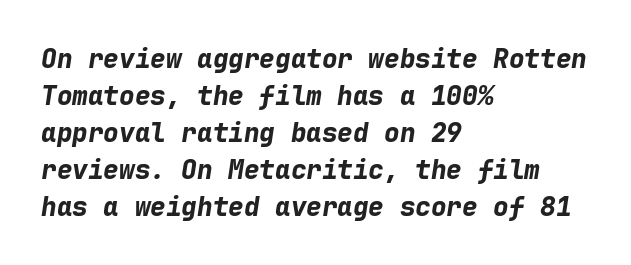
{"italic": "yes", "lean": "right", "slant_degrees": 9, "bold": "yes", "underline": "no", "align": "left", "line_spacing": "normal", "line_spacing_ratio": 1.42, "letter_spacing": "normal", "letter_spacing_em": 0.0, "glyph_px": 26}
